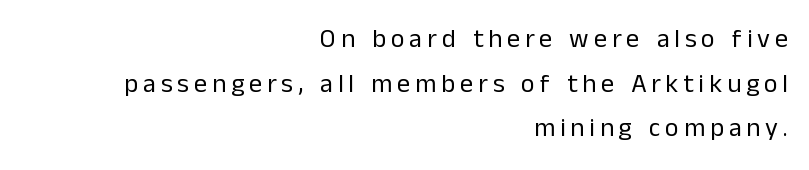
The image shows 26 px text type, upright; set right-aligned, line spacing 1.72x, not underlined.
